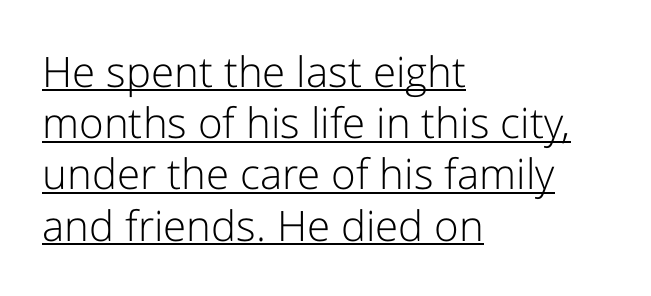
This is not heavy type; no bold has been used. Each letter keeps its own natural width here, so spacing adapts to shape. Here the glyphs are tracked normally, forming tight word shapes. The glyphs are accompanied by a horizontal stroke just below them.
